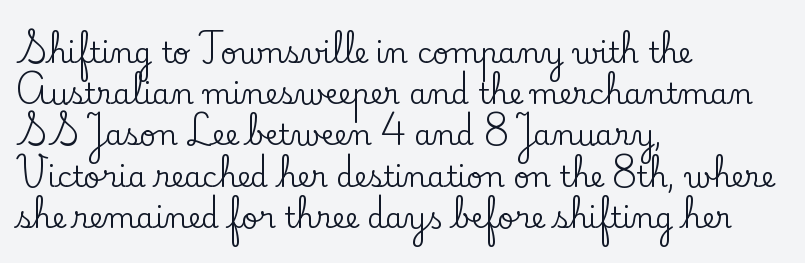
{"serif": "yes", "italic": "no", "width": "normal", "stroke_contrast": "low", "x_height": "small", "monospaced": "no", "underline": "no", "align": "left", "line_spacing": "normal", "line_spacing_ratio": 1.42, "letter_spacing": "normal", "letter_spacing_em": 0.0, "glyph_px": 29}
